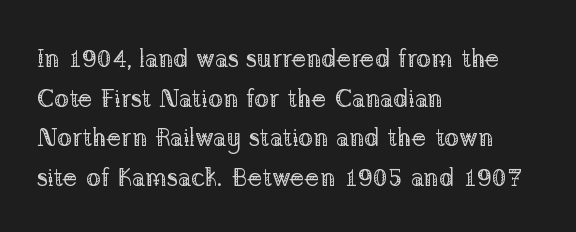
The image shows 25 px text type, upright; set left-aligned, normal line spacing (1.59x), normal letter spacing, not underlined.
